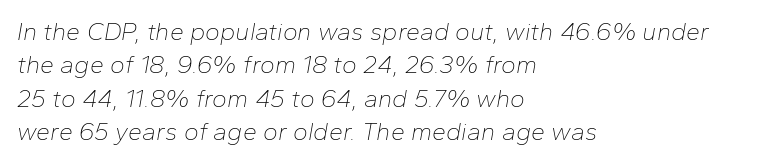
{"italic": "yes", "lean": "right", "slant_degrees": 10, "bold": "no", "underline": "no", "align": "left", "line_spacing": "normal", "line_spacing_ratio": 1.34, "letter_spacing": "normal", "letter_spacing_em": 0.0, "glyph_px": 25}
